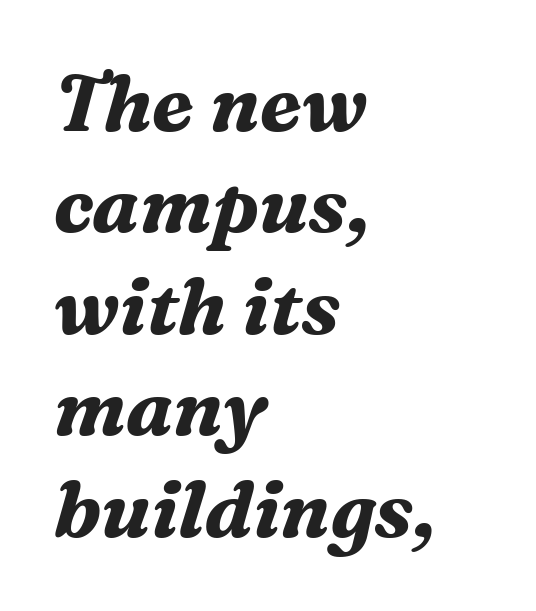
Classification — serif. The setting favours the left margin, as ordinary paragraphs usually do. Line spacing here is normal. Heft: maximum for text — a bold. Rendered with sloped, italic letterforms. Nobody touched the tracking dial on this one.
